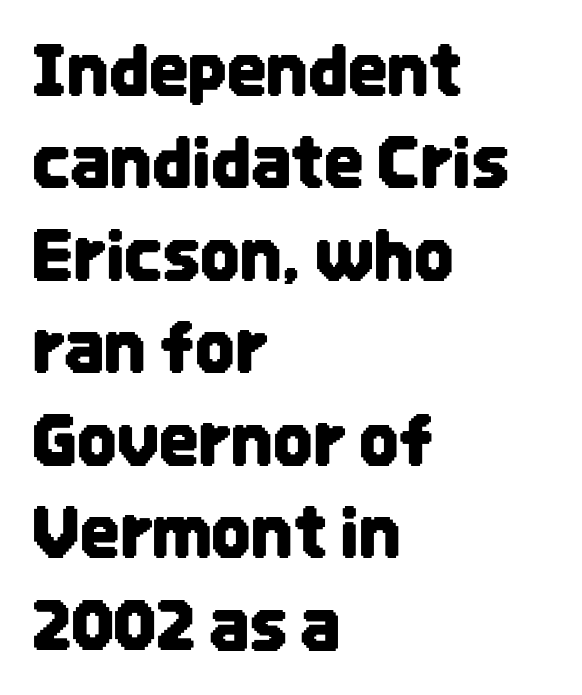
The image shows 69 px condensed sans-serif type, upright; set left-aligned, normal line spacing (1.34x), normal letter spacing, not underlined; low stroke contrast and a large x-height.
